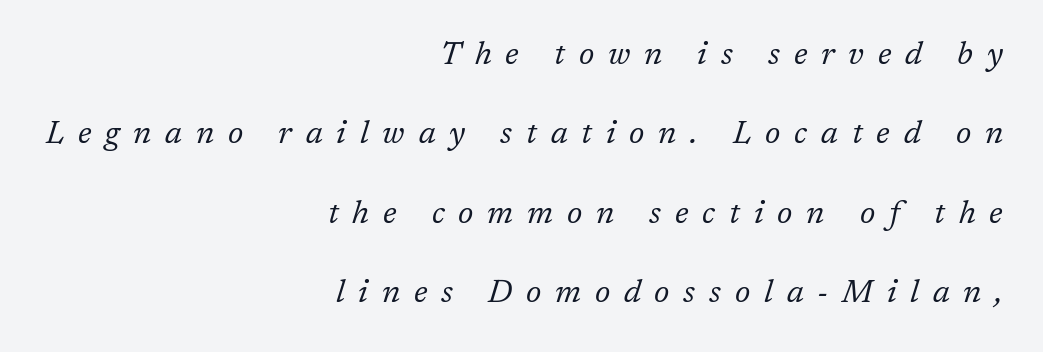
On a weight scale, this lands at 450 or below. Nobody drew a line under any word here. This rendering employs a face with finishing strokes, i.e., a serif. The paragraph has a hard right edge and a soft left edge.
